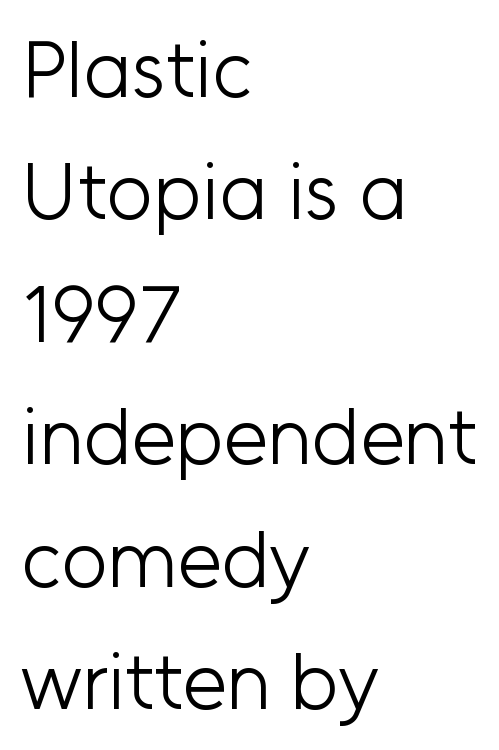
One glance says typical: line gaps are just what's usual. You can tell it's not italic because the verticals are truly vertical. These lines stack with their left ends in a neat column. These lines are rendered in a variable-pitch font. Typographically, this falls in the sans-serif category.
